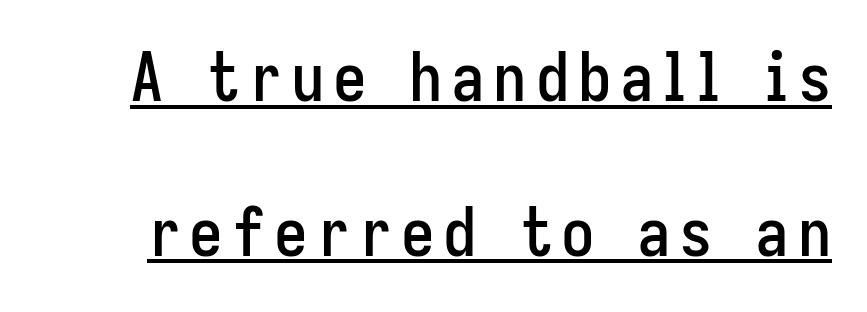
Q: Is the text italic (slanted)? A: No, it is upright.
Q: Is the typeface a serif or a sans-serif typeface? A: Sans-serif.
Q: Is the text underlined? A: Yes.
Q: Is the spacing between lines tight, normal or loose? A: Loose.
Q: Width (condensed, normal, or wide)? A: Condensed.
Q: Stroke contrast? A: Low.
Q: x-height? A: Medium.
Q: Monospaced? A: No.
